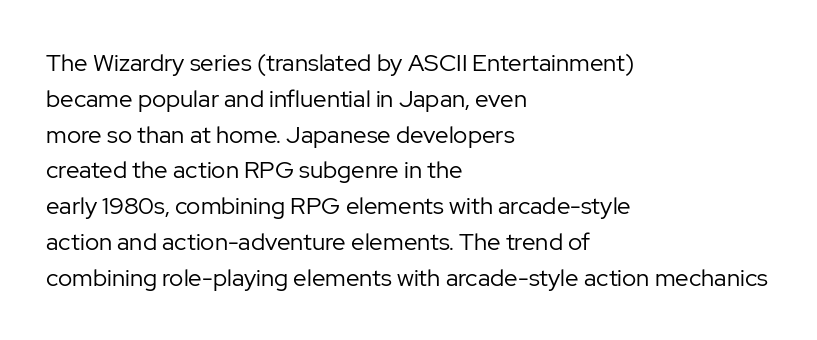
The setting favours the left margin, as ordinary paragraphs usually do. Upright lettering throughout. Letter spacing: default. No chunkiness to these letters — they're not bold.
